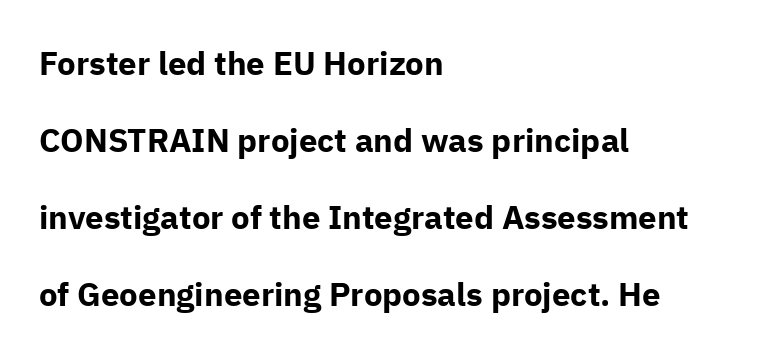
Q: Is the text bold? A: Yes.
Q: Is the text italic (slanted)? A: No, it is upright.
Q: Is the typeface a serif or a sans-serif typeface? A: Sans-serif.
Q: Is the text underlined? A: No.
Q: How is the paragraph aligned? A: Left-aligned.
Q: Is the spacing between letters normal or unusually wide? A: Normal.
Q: Is the spacing between lines tight, normal or loose? A: Loose.
Q: Width (condensed, normal, or wide)? A: Normal.
Q: Stroke contrast? A: Low.
Q: x-height? A: Medium.
Q: Monospaced? A: No.
